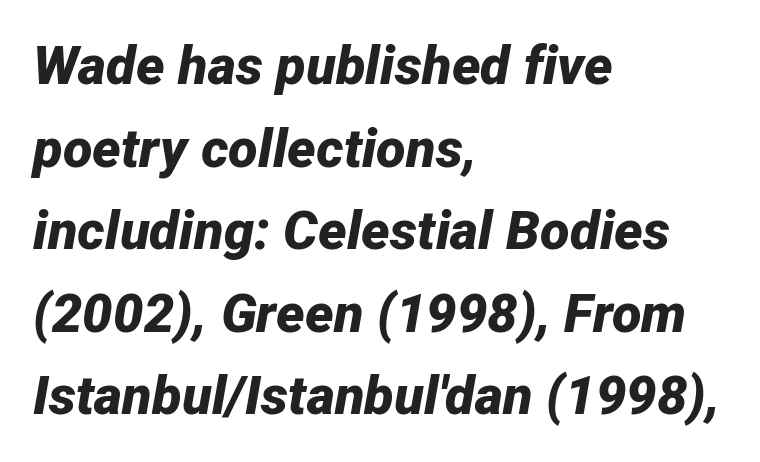
Q: Is the text bold? A: Yes.
Q: Is the text italic (slanted)? A: Yes, it leans right by about 12 degrees.
Q: Is the text underlined? A: No.
Q: How is the paragraph aligned? A: Left-aligned.
Q: Is the spacing between letters normal or unusually wide? A: Normal.
Q: Is the spacing between lines tight, normal or loose? A: Normal.
Q: Width (condensed, normal, or wide)? A: Normal.
Q: Stroke contrast? A: Low.
Q: x-height? A: Medium.
Q: Monospaced? A: No.
